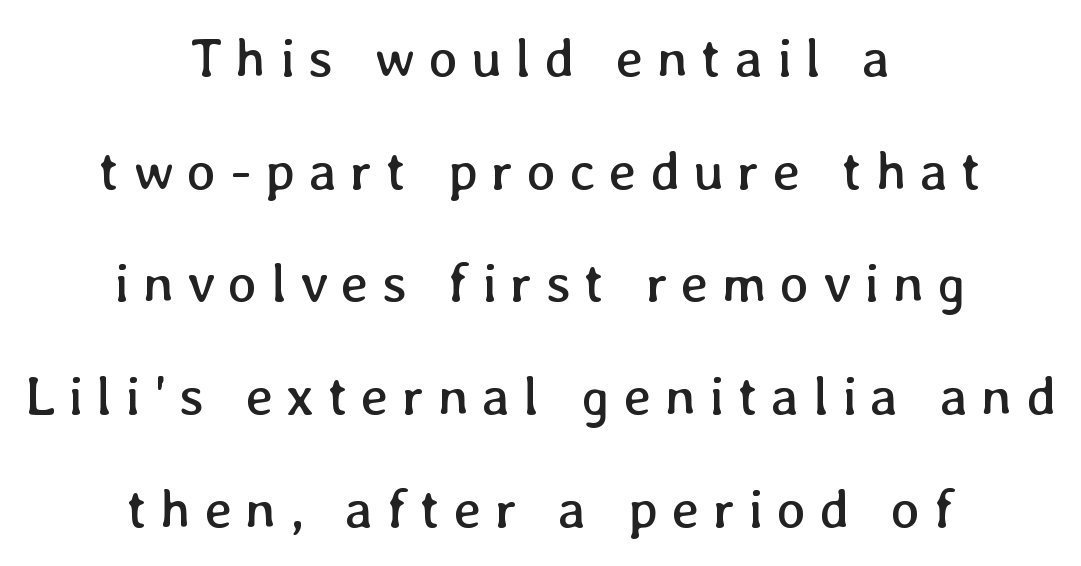
{"italic": "no", "bold": "no", "weight": "regular", "width": "normal", "stroke_contrast": "low", "x_height": "medium", "monospaced": "no", "underline": "no", "align": "center", "line_spacing": "loose", "line_spacing_ratio": 2.05, "letter_spacing": "wide", "letter_spacing_em": 0.24, "glyph_px": 55}
